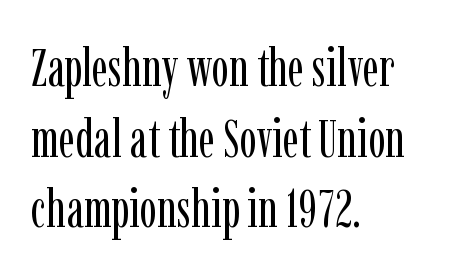
The image shows 52 px regular-weight, condensed serif type, upright; set left-aligned, normal line spacing (1.36x), normal letter spacing, not underlined; low stroke contrast and a medium x-height.
